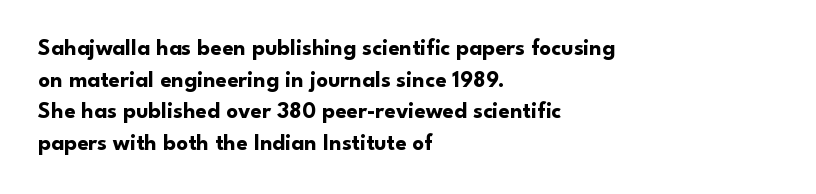
The image shows 23 px bold type, upright; set left-aligned, normal line spacing (1.37x), normal letter spacing, not underlined.
